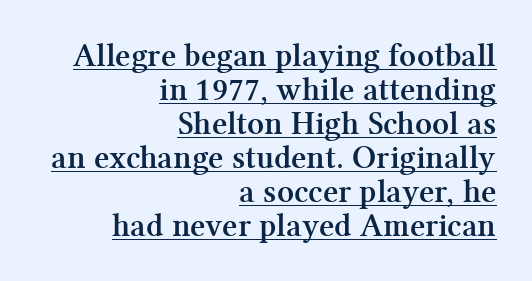
The image shows 33 px semibold serif type, upright; set right-aligned, tight line spacing (1.03x), normal letter spacing, underlined; medium stroke contrast and a medium x-height.
